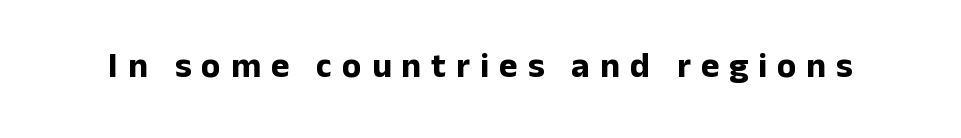
{"serif": "no", "italic": "no", "bold": "yes", "weight": "bold", "width": "normal", "stroke_contrast": "low", "x_height": "medium", "monospaced": "no", "underline": "no", "letter_spacing": "wide", "letter_spacing_em": 0.29, "glyph_px": 35}
